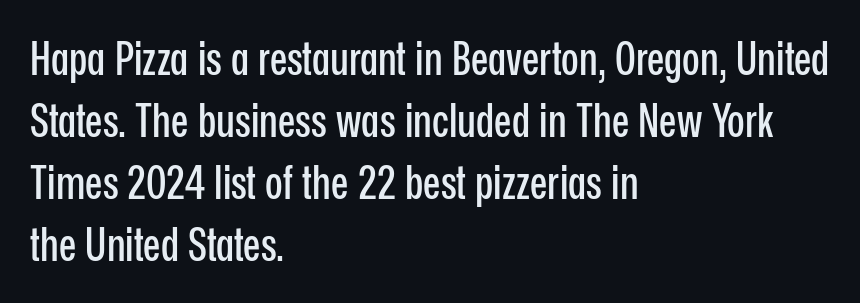
Q: Is the text italic (slanted)? A: No, it is upright.
Q: Is the typeface a serif or a sans-serif typeface? A: Sans-serif.
Q: Is the text underlined? A: No.
Q: How is the paragraph aligned? A: Left-aligned.
Q: Is the spacing between letters normal or unusually wide? A: Normal.
Q: Is the spacing between lines tight, normal or loose? A: Normal.
Q: Width (condensed, normal, or wide)? A: Condensed.
Q: Stroke contrast? A: Low.
Q: x-height? A: Medium.
Q: Monospaced? A: No.
